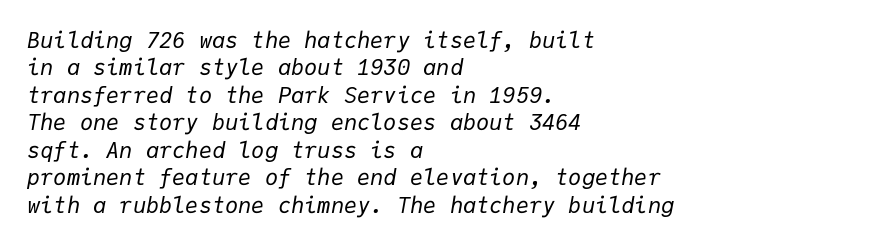
Q: Is the text bold? A: No.
Q: Is the text italic (slanted)? A: Yes, it leans right by about 9 degrees.
Q: Is the text underlined? A: No.
Q: How is the paragraph aligned? A: Left-aligned.
Q: Is the spacing between letters normal or unusually wide? A: Normal.
Q: Is the spacing between lines tight, normal or loose? A: Normal.
